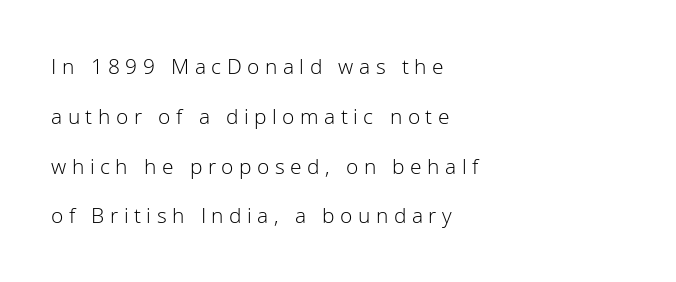
{"italic": "no", "bold": "no", "underline": "no", "align": "left", "line_spacing": "loose", "line_spacing_ratio": 2.37, "letter_spacing": "wide", "letter_spacing_em": 0.26, "glyph_px": 21}
